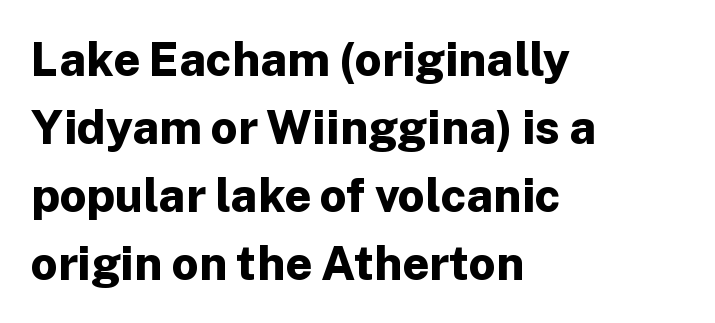
Descender tails drop into unmarked territory. What weight is shown? A full bold with thick strokes. The letters advance in unequal steps, a hallmark of proportional type. Is there much room between lines? A standard amount, neither cramped nor airy. In CSS terms this would be text-align: left. Here the glyphs are tracked normally, forming tight word shapes.
